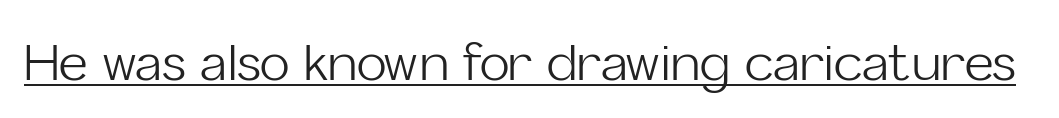
Q: Is the text bold? A: No.
Q: Is the text italic (slanted)? A: No, it is upright.
Q: Is the typeface a serif or a sans-serif typeface? A: Sans-serif.
Q: Is the text underlined? A: Yes.
Q: Is the spacing between letters normal or unusually wide? A: Normal.
Q: Width (condensed, normal, or wide)? A: Normal.
Q: Stroke contrast? A: Low.
Q: x-height? A: Medium.
Q: Monospaced? A: No.
